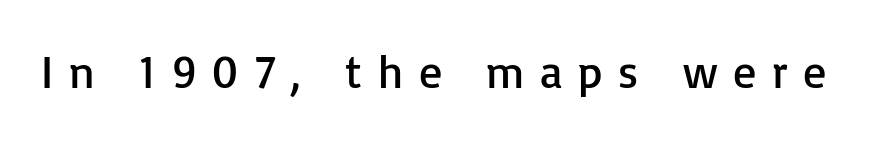
{"serif": "no", "italic": "no", "bold": "no", "weight": "regular", "width": "normal", "stroke_contrast": "low", "x_height": "medium", "monospaced": "no", "underline": "no", "letter_spacing": "wide", "letter_spacing_em": 0.34, "glyph_px": 46}
